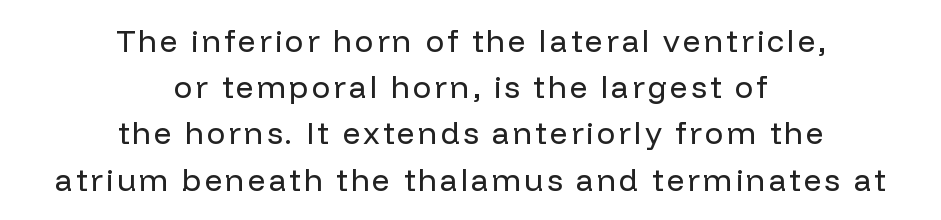
Q: Is the text bold? A: No.
Q: Is the text italic (slanted)? A: No, it is upright.
Q: Is the typeface a serif or a sans-serif typeface? A: Sans-serif.
Q: Is the text underlined? A: No.
Q: How is the paragraph aligned? A: Centered.
Q: Is the spacing between lines tight, normal or loose? A: Normal.
Q: Width (condensed, normal, or wide)? A: Normal.
Q: Stroke contrast? A: Low.
Q: x-height? A: Medium.
Q: Monospaced? A: No.
